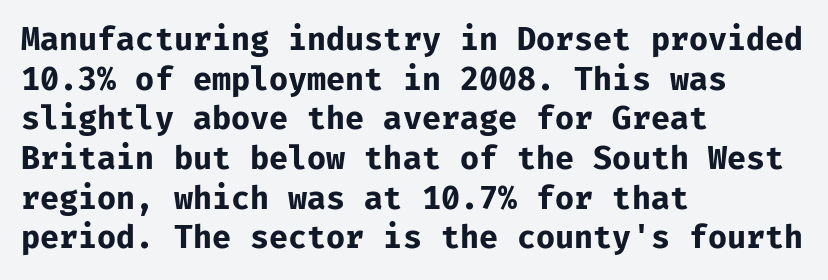
{"serif": "no", "italic": "no", "bold": "yes", "weight": "bold", "width": "normal", "stroke_contrast": "low", "x_height": "medium", "monospaced": "yes", "underline": "no", "align": "left", "line_spacing": "normal", "line_spacing_ratio": 1.28, "letter_spacing": "normal", "letter_spacing_em": 0.0, "glyph_px": 31}
